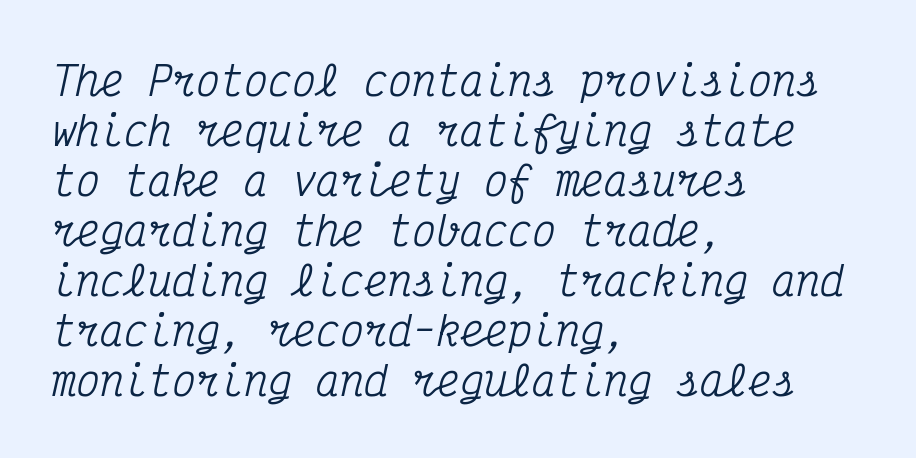
{"serif": "yes", "italic": "yes", "lean": "right", "slant_degrees": 12, "width": "condensed", "stroke_contrast": "medium", "x_height": "medium", "monospaced": "yes", "underline": "no", "align": "left", "line_spacing": "normal", "line_spacing_ratio": 1.25, "letter_spacing": "normal", "letter_spacing_em": 0.0, "glyph_px": 40}
